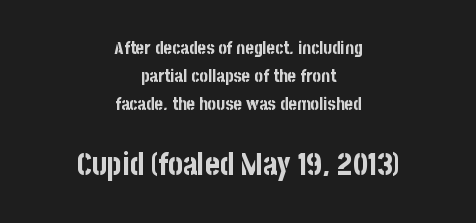
Q: Is the text bold? A: Yes.
Q: Is the text italic (slanted)? A: No, it is upright.
Q: Is the typeface a serif or a sans-serif typeface? A: Sans-serif.
Q: Is the text underlined? A: No.
Q: How is the paragraph aligned? A: Centered.
Q: Is the spacing between letters normal or unusually wide? A: Normal.
Q: Is the spacing between lines tight, normal or loose? A: Normal.
Q: Which block of text is set in a larger size, the first (top) or the second (bottom)? A: The second (bottom) one.
Q: Width (condensed, normal, or wide)? A: Condensed.
Q: Stroke contrast? A: Low.
Q: x-height? A: Large.
Q: Monospaced? A: No.
